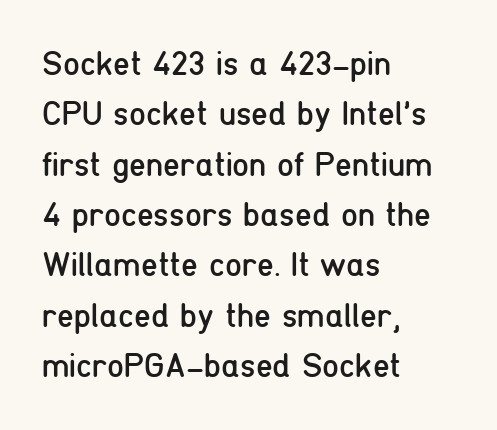
{"serif": "no", "italic": "no", "bold": "no", "weight": "regular", "width": "condensed", "stroke_contrast": "low", "x_height": "medium", "monospaced": "no", "underline": "no", "align": "left", "line_spacing": "normal", "line_spacing_ratio": 1.48, "letter_spacing": "normal", "letter_spacing_em": 0.0, "glyph_px": 34}
